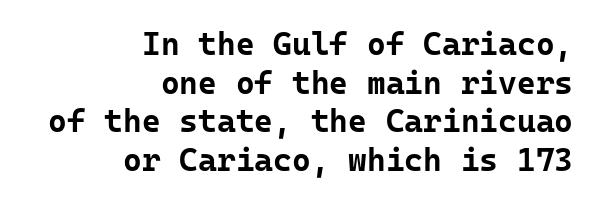
{"serif": "no", "italic": "no", "bold": "yes", "weight": "bold", "width": "normal", "stroke_contrast": "low", "x_height": "medium", "monospaced": "yes", "underline": "no", "align": "right", "line_spacing_ratio": 1.21, "letter_spacing": "normal", "letter_spacing_em": 0.0, "glyph_px": 32}
